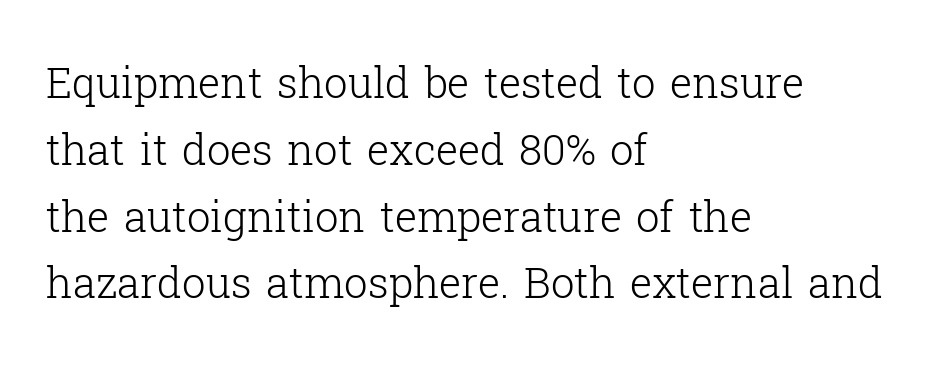
{"serif": "yes", "italic": "no", "bold": "no", "weight": "light", "width": "normal", "stroke_contrast": "low", "x_height": "medium", "monospaced": "no", "underline": "no", "align": "left", "line_spacing": "normal", "line_spacing_ratio": 1.59, "letter_spacing": "normal", "letter_spacing_em": 0.0, "glyph_px": 42}
